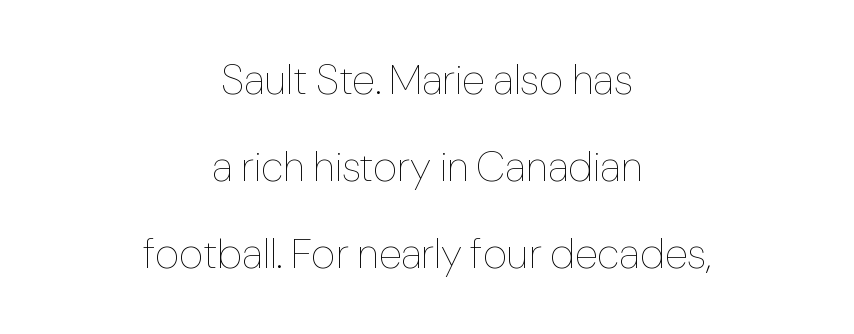
Q: Is the text bold? A: No.
Q: Is the text italic (slanted)? A: No, it is upright.
Q: Is the text underlined? A: No.
Q: How is the paragraph aligned? A: Centered.
Q: Is the spacing between letters normal or unusually wide? A: Normal.
Q: Is the spacing between lines tight, normal or loose? A: Loose.
Q: Width (condensed, normal, or wide)? A: Normal.
Q: Stroke contrast? A: Low.
Q: x-height? A: Medium.
Q: Monospaced? A: No.
